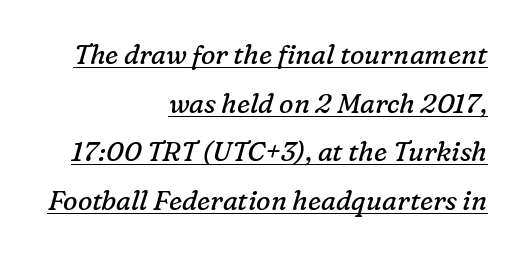
Q: Is the text bold? A: No.
Q: Is the text italic (slanted)? A: Yes, it leans right by about 16 degrees.
Q: Is the text underlined? A: Yes.
Q: How is the paragraph aligned? A: Right-aligned.
Q: Is the spacing between letters normal or unusually wide? A: Normal.
